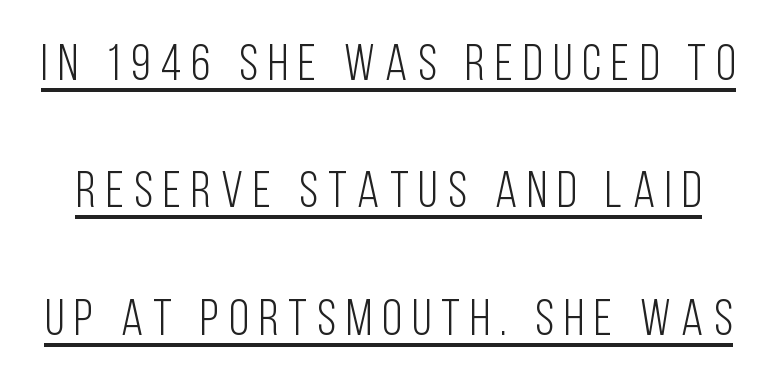
The face used here is a sans, in the tradition of grotesques and geometrics. The strokes are not fattened; the text isn't bold. The letters advance in unequal steps, a hallmark of proportional type. Leading: increased.
